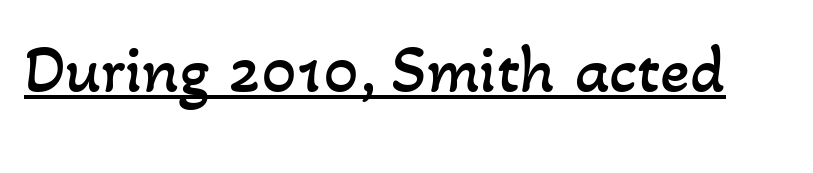
This sample uses plain, unmodified letter spacing. A typesetter would call this proportional, since set widths differ per character. A baseline rule has been typeset under these characters. The passage shown is not bold in any degree.
